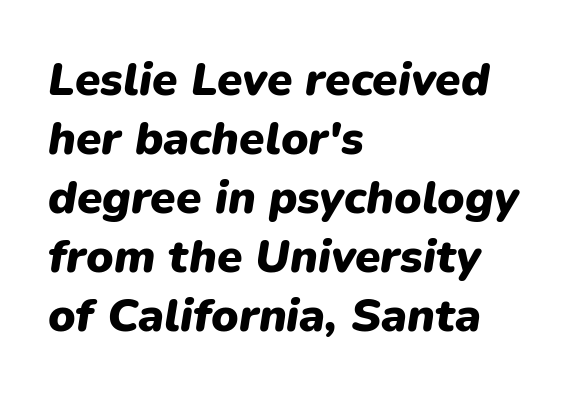
The passage is arranged the way most books set body copy — flush left. Is the type slanted? Yes — the strokes lean at a clear angle. Clear beneath every line of the passage. Is the type bold? Yes — the strokes are clearly thick and heavy.
